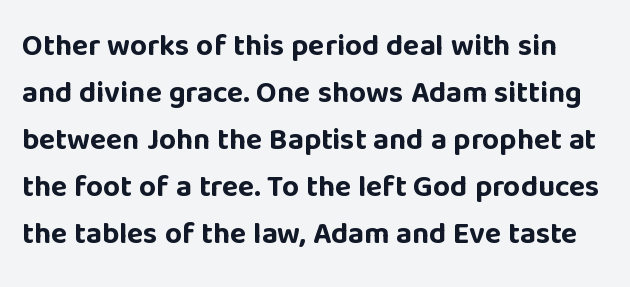
The image shows 30 px bold sans-serif type, upright; set normal line spacing (1.57x), normal letter spacing, not underlined; low stroke contrast and a large x-height.
